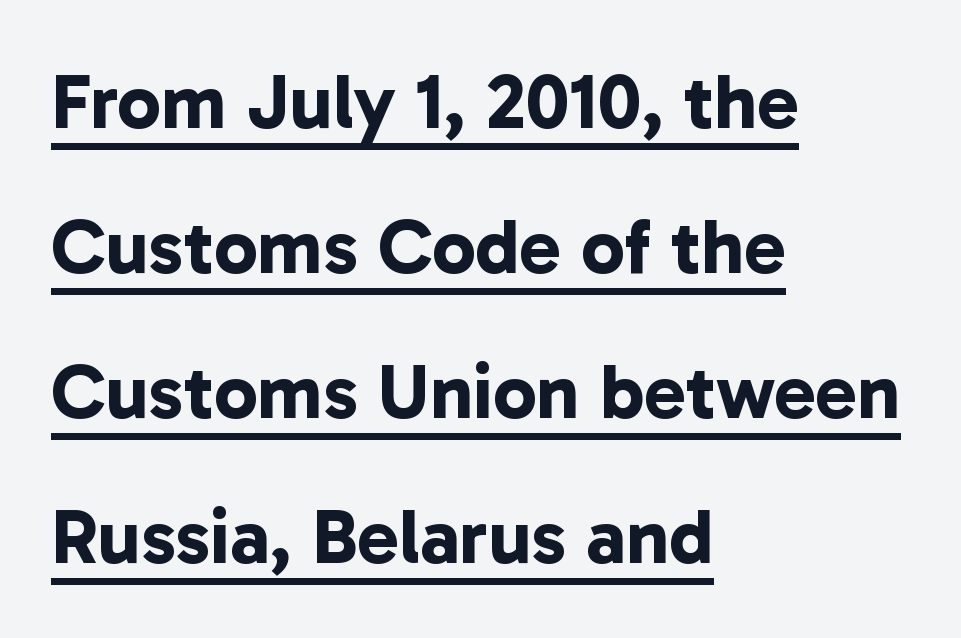
The font is running at its bold setting. The passage is arranged the way most books set body copy — flush left. Is this a sans? Yes — the strokes have no serifs. The rendering keeps characters at their native spacing. Proportional: the letters do not fall into vertical columns. What decoration does the sample have? An underline.
